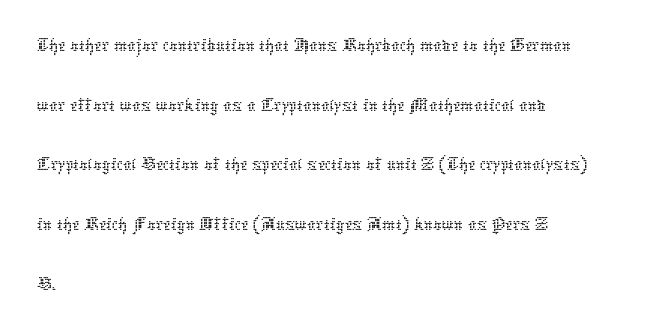
Q: Is the text bold? A: No.
Q: Is the text italic (slanted)? A: No, it is upright.
Q: Is the text underlined? A: No.
Q: How is the paragraph aligned? A: Left-aligned.
Q: Is the spacing between letters normal or unusually wide? A: Normal.
Q: Is the spacing between lines tight, normal or loose? A: Normal.
Q: Width (condensed, normal, or wide)? A: Normal.
Q: Stroke contrast? A: Low.
Q: x-height? A: Medium.
Q: Monospaced? A: No.
